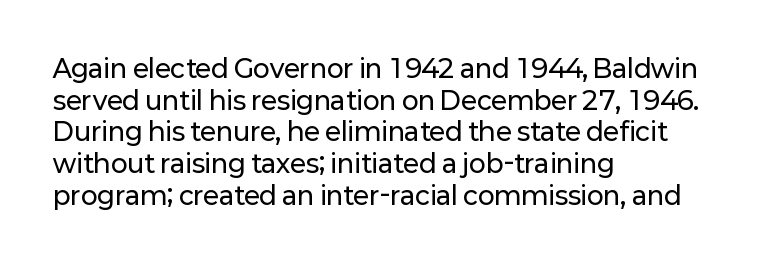
Q: Is the text italic (slanted)? A: No, it is upright.
Q: Is the text underlined? A: No.
Q: How is the paragraph aligned? A: Left-aligned.
Q: Is the spacing between letters normal or unusually wide? A: Normal.
Q: Is the spacing between lines tight, normal or loose? A: Normal.
